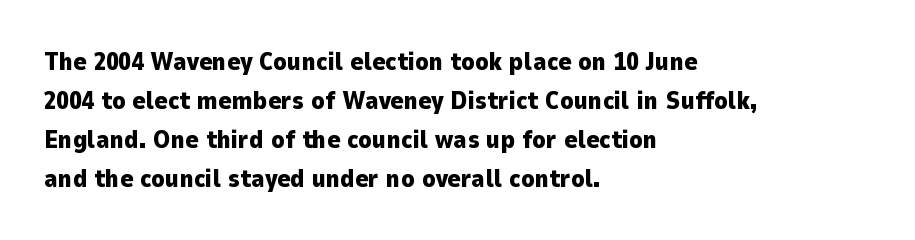
The image shows 25 px bold type, upright; set left-aligned, normal line spacing (1.56x), normal letter spacing, not underlined.
